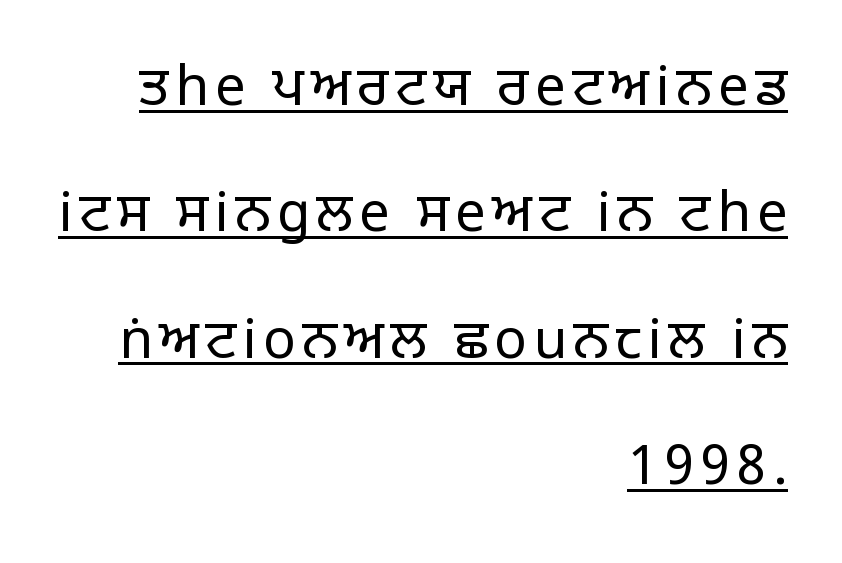
Unlike a traditional serif, this face leaves its strokes unadorned. A typesetter would call this proportional, since set widths differ per character. The space between consecutive lines is lavish. A typographer would call this underscored text. Reading down the block, your eye finds every line finishing at a fixed right position.
